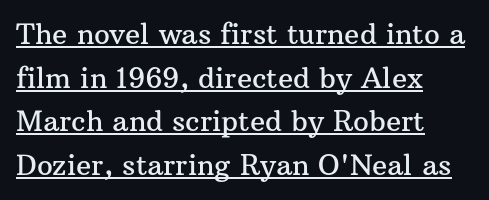
Left-aligned paragraph, ragged on the right. The rows are spaced the way most documents space them. Is the letter spacing exaggerated? No — it looks like the ordinary default. Tall strokes in this sample are plumb rather than angled. The type family on display is of the serif kind. Is this a fixed-width face? No — the glyphs have proportional, varying widths.
